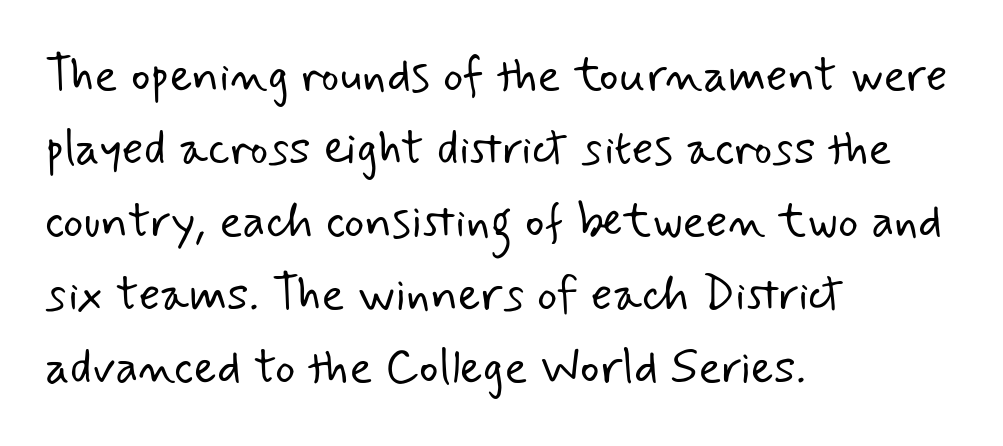
The image shows 48 px light sans-serif type; set left-aligned, normal line spacing (1.52x), normal letter spacing, not underlined; low stroke contrast and a small x-height.
